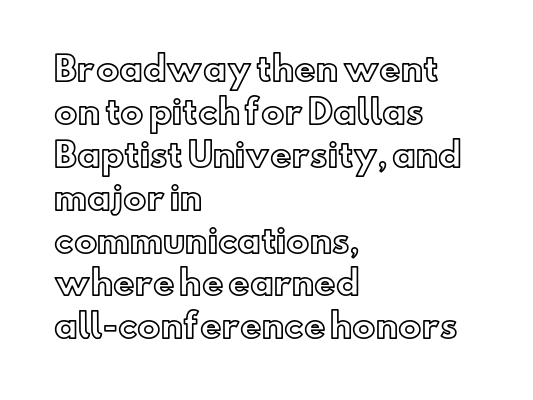
Do the characters align in a grid? No, the font is proportional. Casual observation: everything's shoved over to the left. Unmarked baselines from the first word to the last. This sample keeps an unexceptional amount of space between lines. The letterforms sit shoulder to shoulder at normal distance. Italic: no, the glyphs are upright roman.
